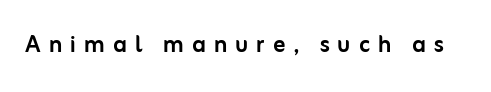
Upright lettering throughout. Compared with typical body copy, the letter spacing here is much looser. The letters advance in unequal steps, a hallmark of proportional type. Are there feet on the stems? There aren't — it's a sans.
